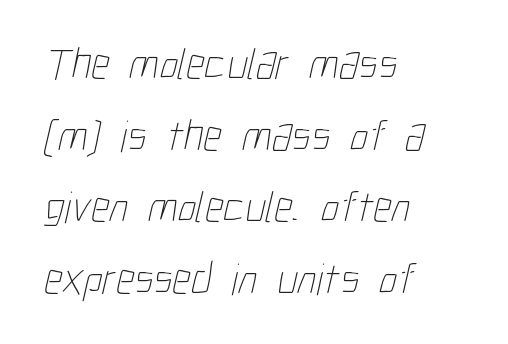
The space between consecutive lines is moderate. Varying glyph widths throughout — classic text-font behaviour. No letter is thick-stroked: the sample isn't bold. These lines are set flush left with a ragged right edge.
